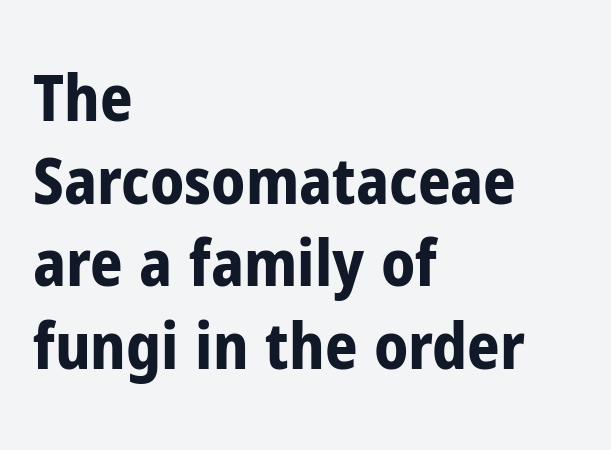
Q: Is the text bold? A: Yes.
Q: Is the text italic (slanted)? A: No, it is upright.
Q: Is the typeface a serif or a sans-serif typeface? A: Sans-serif.
Q: Is the text underlined? A: No.
Q: How is the paragraph aligned? A: Left-aligned.
Q: Is the spacing between letters normal or unusually wide? A: Normal.
Q: Is the spacing between lines tight, normal or loose? A: Normal.
Q: Width (condensed, normal, or wide)? A: Condensed.
Q: Stroke contrast? A: Low.
Q: x-height? A: Medium.
Q: Monospaced? A: No.
